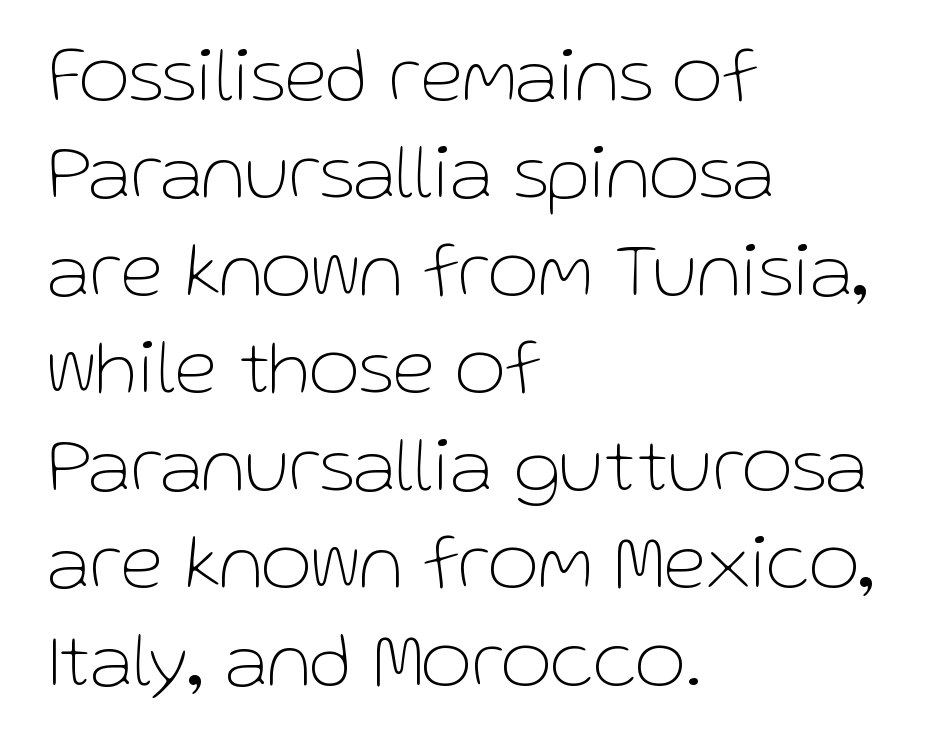
The image shows 78 px thin sans-serif type, upright; set left-aligned, normal line spacing (1.25x), normal letter spacing, not underlined; low stroke contrast and a medium x-height.
